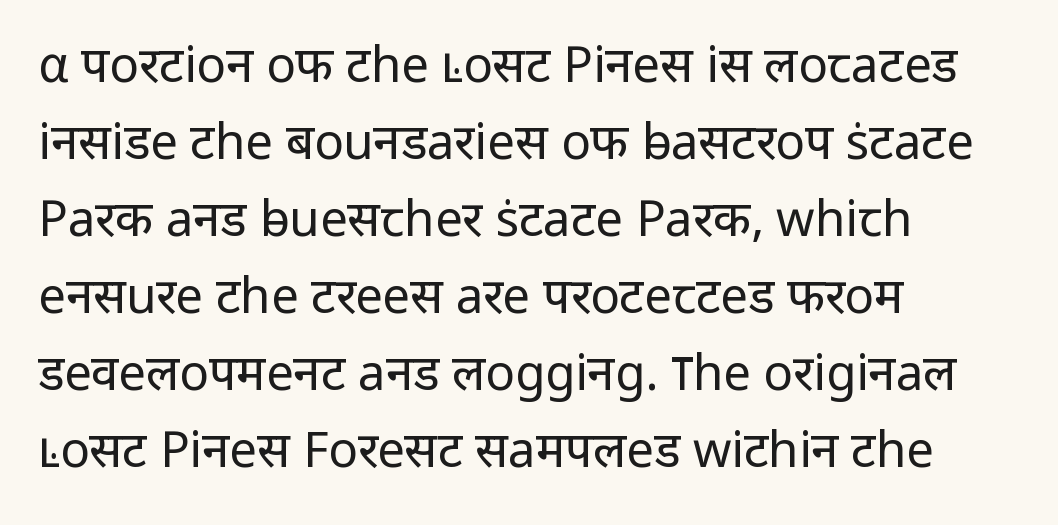
The image shows 49 px regular-weight sans-serif type, upright; set left-aligned, normal line spacing (1.57x), normal letter spacing, not underlined; low stroke contrast and a medium x-height.
